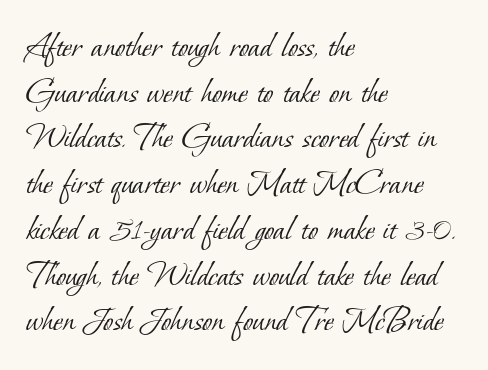
Q: Is the text bold? A: No.
Q: Is the typeface a serif or a sans-serif typeface? A: Serif.
Q: Is the text underlined? A: No.
Q: How is the paragraph aligned? A: Left-aligned.
Q: Is the spacing between letters normal or unusually wide? A: Normal.
Q: Is the spacing between lines tight, normal or loose? A: Normal.
Q: Width (condensed, normal, or wide)? A: Normal.
Q: Stroke contrast? A: Low.
Q: x-height? A: Small.
Q: Monospaced? A: No.
